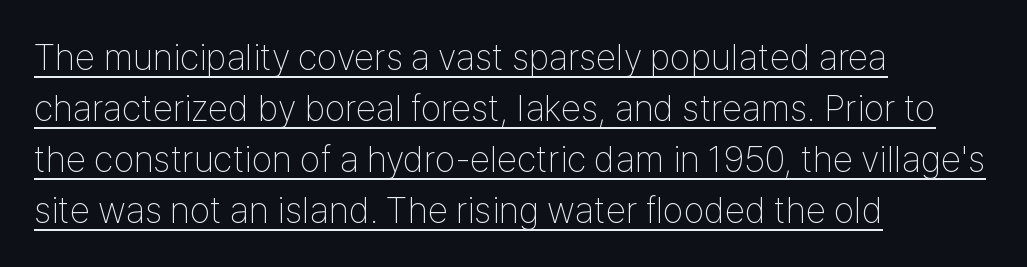
The face used here appears with an underline applied. Nobody touched the tracking dial on this one. Looks like regular typesetting: each glyph gets only the width it needs. The letterforms sit at book weight or below. Tall strokes in this sample are plumb rather than angled.
